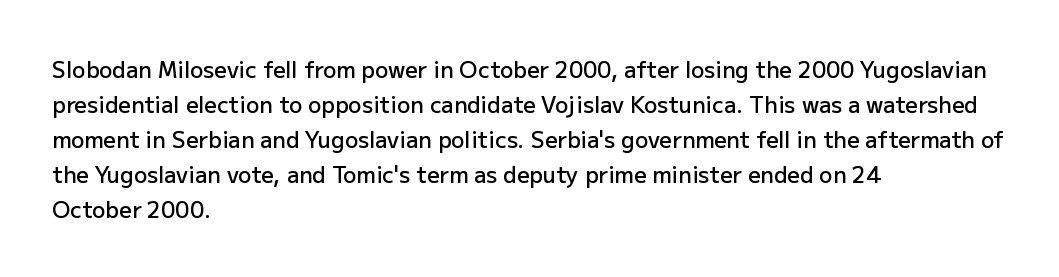
Rows of type keep a routine distance in the vertical direction. Tracking here is standard; glyphs follow each other at the usual distance. Ascenders rise straight up at ninety degrees. A fair bit of extra ink — the face is semibold, not bold.
